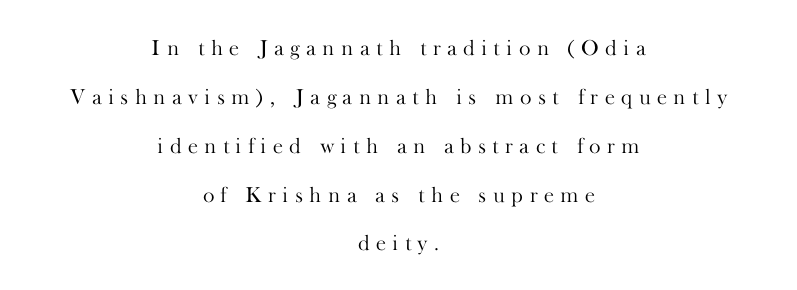
Q: Is the text bold? A: No.
Q: Is the text italic (slanted)? A: No, it is upright.
Q: Is the text underlined? A: No.
Q: How is the paragraph aligned? A: Centered.
Q: Is the spacing between letters normal or unusually wide? A: Unusually wide.
Q: Is the spacing between lines tight, normal or loose? A: Loose.
